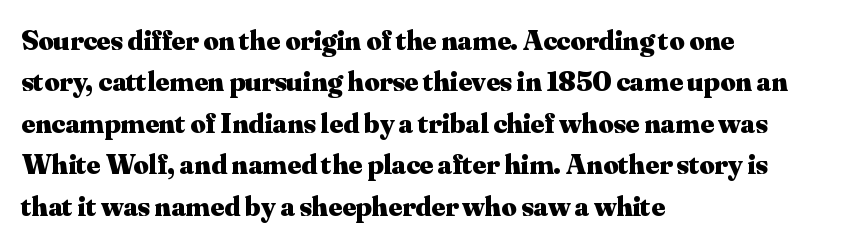
Q: Is the text bold? A: Yes.
Q: Is the text italic (slanted)? A: No, it is upright.
Q: Is the typeface a serif or a sans-serif typeface? A: Serif.
Q: Is the text underlined? A: No.
Q: How is the paragraph aligned? A: Left-aligned.
Q: Is the spacing between letters normal or unusually wide? A: Normal.
Q: Is the spacing between lines tight, normal or loose? A: Normal.
Q: Width (condensed, normal, or wide)? A: Normal.
Q: Stroke contrast? A: Medium.
Q: x-height? A: Small.
Q: Monospaced? A: No.
